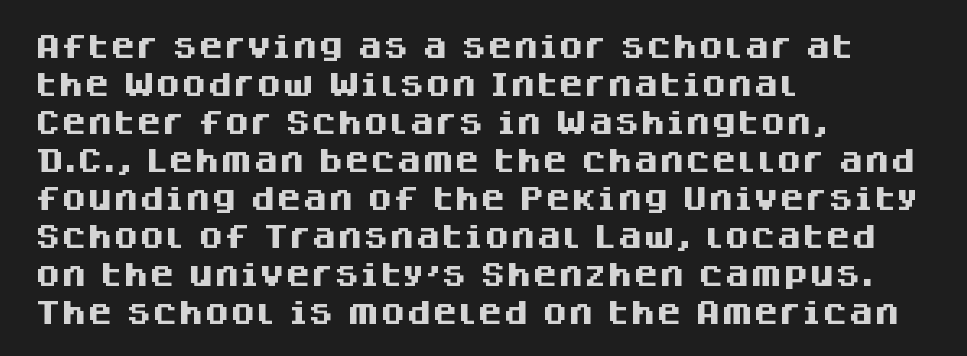
The image shows 26 px bold type, upright; set left-aligned, normal line spacing (1.46x), normal letter spacing, not underlined.
